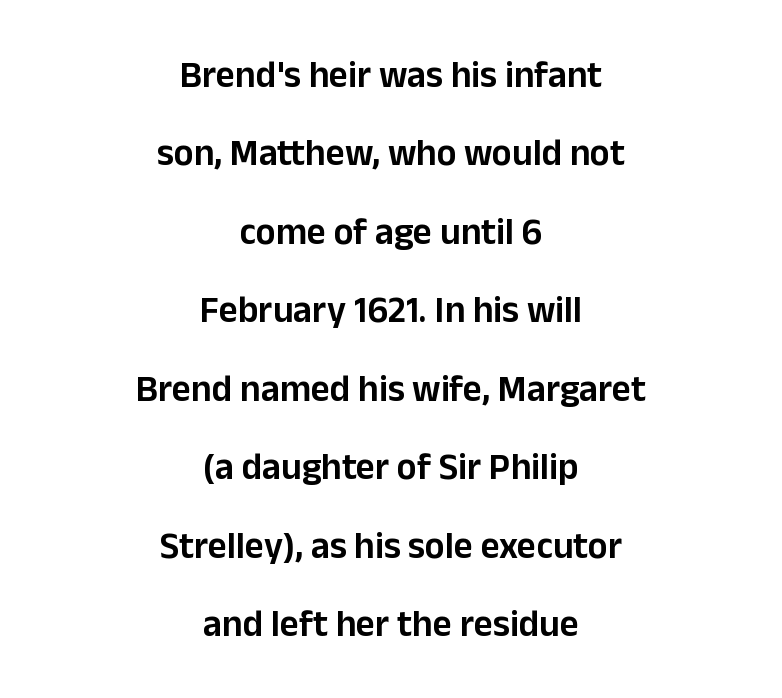
One-word summary of the alignment: center. Whoever set this chose breathing room over compactness in the vertical rhythm. Is the letter spacing exaggerated? No — it looks like the ordinary default. Lines of text with bare space underneath. Each letter keeps its own natural width here, so spacing adapts to shape. In terms of posture, this sample is upright.
